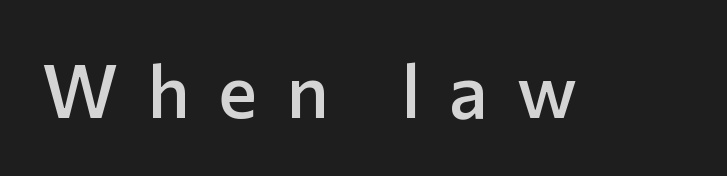
{"serif": "no", "italic": "no", "bold": "semi", "weight": "semibold", "width": "normal", "stroke_contrast": "low", "x_height": "medium", "monospaced": "no", "underline": "no", "letter_spacing": "wide", "letter_spacing_em": 0.39, "glyph_px": 74}
